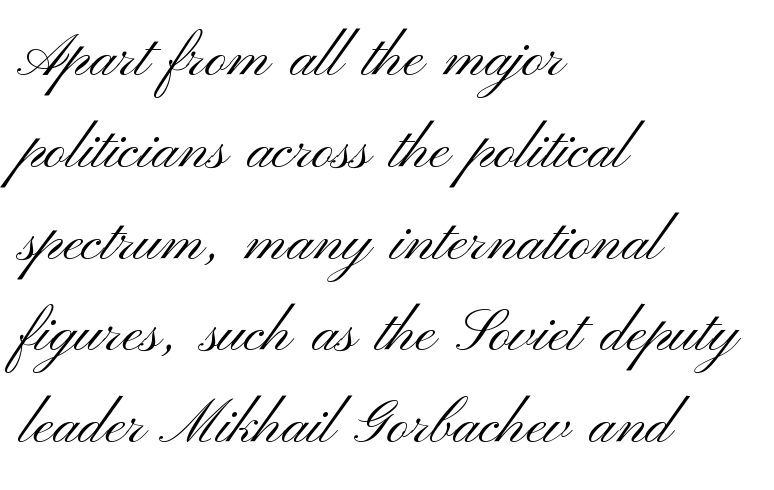
Q: Is the text bold? A: No.
Q: Is the text italic (slanted)? A: Yes.
Q: Is the typeface a serif or a sans-serif typeface? A: Sans-serif.
Q: Is the text underlined? A: No.
Q: How is the paragraph aligned? A: Left-aligned.
Q: Is the spacing between letters normal or unusually wide? A: Normal.
Q: Is the spacing between lines tight, normal or loose? A: Normal.
Q: Width (condensed, normal, or wide)? A: Wide.
Q: Stroke contrast? A: Medium.
Q: x-height? A: Small.
Q: Monospaced? A: No.
